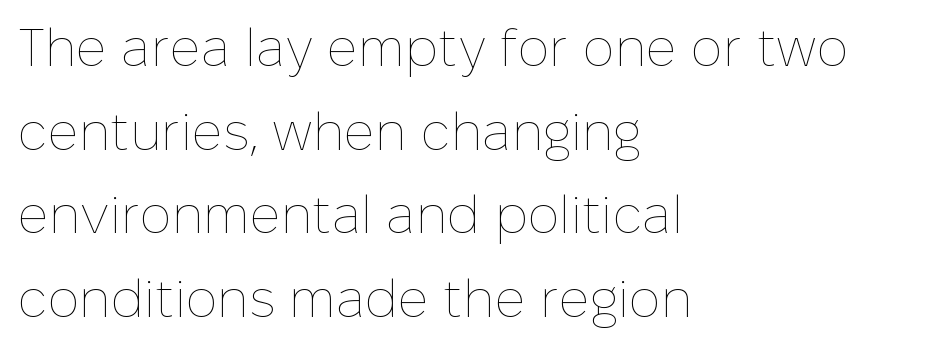
{"italic": "no", "bold": "no", "weight": "thin", "width": "normal", "stroke_contrast": "low", "x_height": "medium", "monospaced": "no", "underline": "no", "align": "left", "line_spacing": "normal", "line_spacing_ratio": 1.58, "letter_spacing": "normal", "letter_spacing_em": 0.0, "glyph_px": 53}
